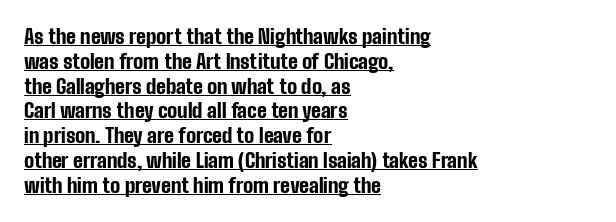
The image shows 20 px bold type, upright; set left-aligned, line spacing 1.24x, normal letter spacing, underlined.
